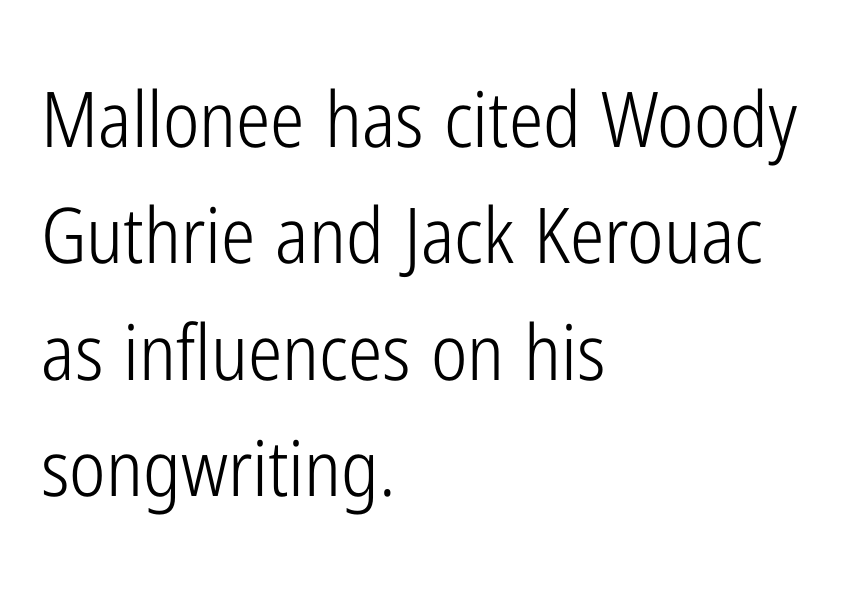
Type without underlining. The lettering stays uniformly vertical, giving the passage a roman look. Here the designer chose a conventional face with non-uniform glyph widths. Compared with a typical body face, this is equally light or lighter still. Horizontally, the lines are justified to the leading edge only. Letter spacing: default.
